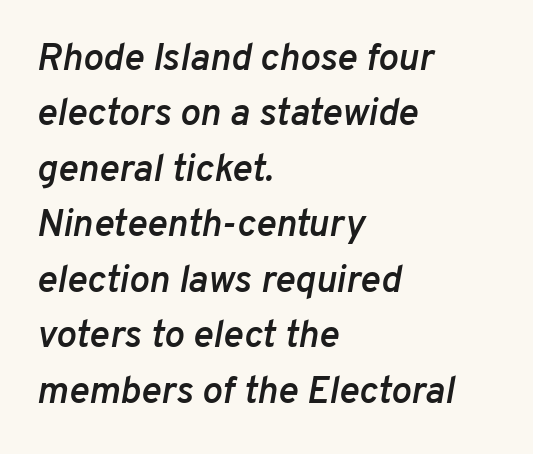
Q: Is the text bold? A: Semi-bold.
Q: Is the text italic (slanted)? A: Yes, it leans right by about 10 degrees.
Q: Is the text underlined? A: No.
Q: How is the paragraph aligned? A: Left-aligned.
Q: Is the spacing between letters normal or unusually wide? A: Normal.
Q: Is the spacing between lines tight, normal or loose? A: Normal.
Q: Width (condensed, normal, or wide)? A: Normal.
Q: Stroke contrast? A: Low.
Q: x-height? A: Medium.
Q: Monospaced? A: No.
